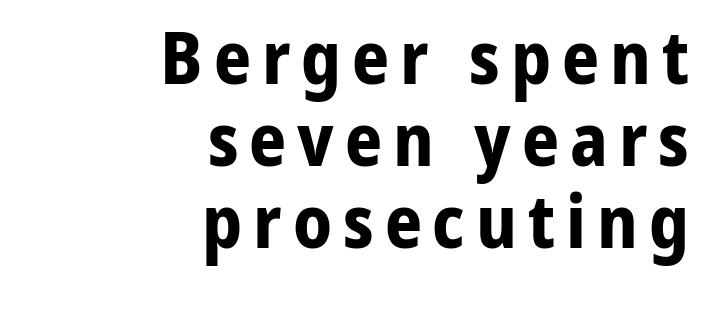
A student would call this right alignment; a typographer would say flush right, rag left. Descenders hang freely into open space. Each letter's strokes conclude bluntly, with no projecting serifs. A typesetter would mark this as roman, not italic. Regarding leading, the lines here are crowded together.
